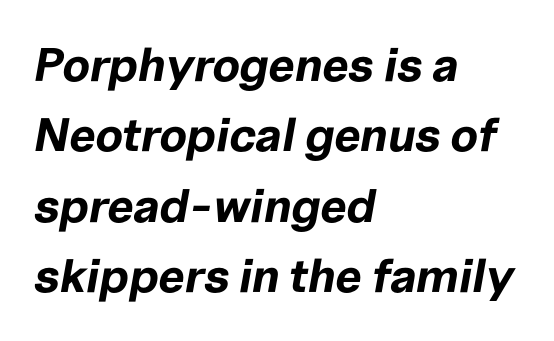
{"italic": "yes", "lean": "right", "slant_degrees": 10, "bold": "yes", "weight": "bold", "width": "normal", "stroke_contrast": "low", "x_height": "medium", "monospaced": "no", "underline": "no", "align": "left", "line_spacing": "normal", "line_spacing_ratio": 1.5, "letter_spacing": "normal", "letter_spacing_em": 0.0, "glyph_px": 47}
